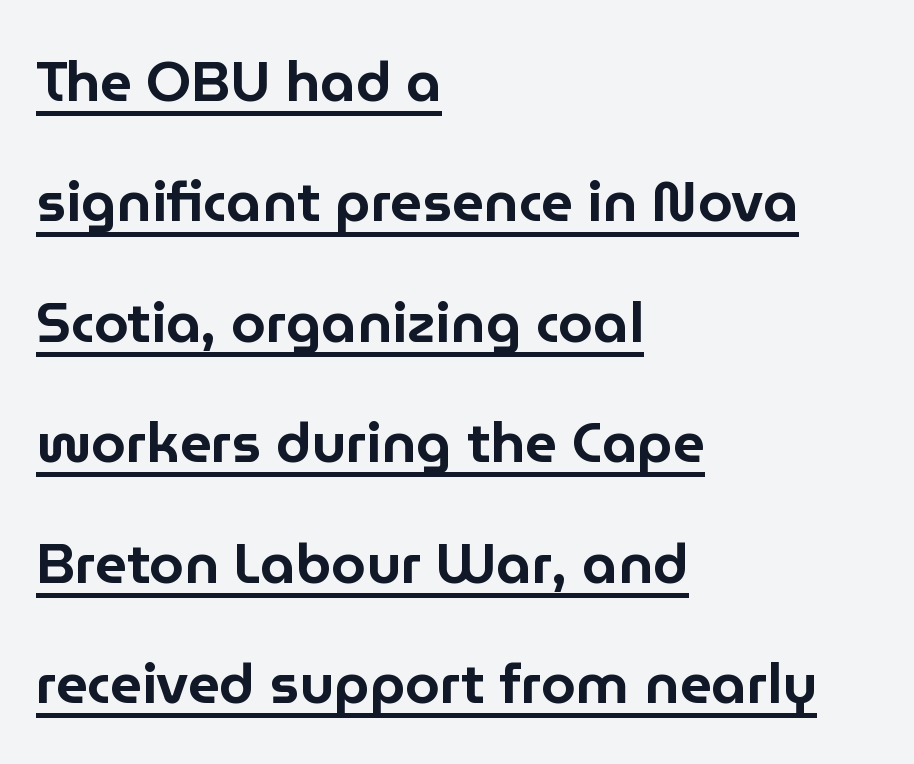
Q: Is the text italic (slanted)? A: No, it is upright.
Q: Is the typeface a serif or a sans-serif typeface? A: Sans-serif.
Q: Is the text underlined? A: Yes.
Q: How is the paragraph aligned? A: Left-aligned.
Q: Is the spacing between letters normal or unusually wide? A: Normal.
Q: Is the spacing between lines tight, normal or loose? A: Loose.
Q: Width (condensed, normal, or wide)? A: Normal.
Q: Stroke contrast? A: Low.
Q: x-height? A: Medium.
Q: Monospaced? A: No.
